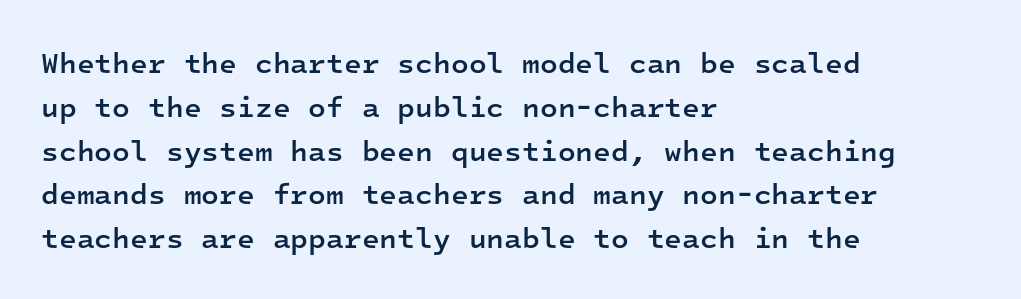
Q: Is the text bold? A: Semi-bold.
Q: Is the text italic (slanted)? A: No, it is upright.
Q: Is the typeface a serif or a sans-serif typeface? A: Sans-serif.
Q: Is the text underlined? A: No.
Q: How is the paragraph aligned? A: Left-aligned.
Q: Is the spacing between letters normal or unusually wide? A: Normal.
Q: Is the spacing between lines tight, normal or loose? A: Normal.
Q: Width (condensed, normal, or wide)? A: Normal.
Q: Stroke contrast? A: Low.
Q: x-height? A: Medium.
Q: Monospaced? A: Yes.
